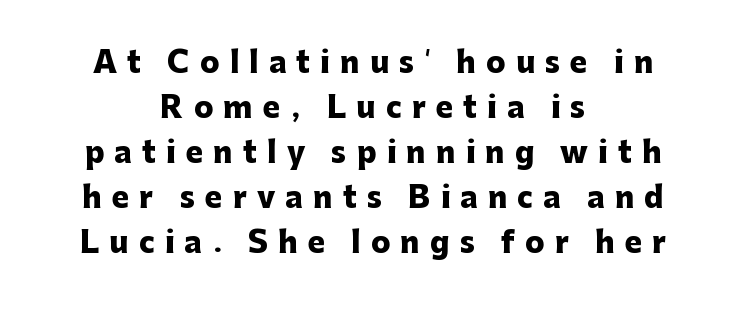
A typesetter would call this proportional, since set widths differ per character. Tracking here is generous; glyphs stand well apart from one another. One-word summary of the alignment: center. Unlike a traditional serif, this face leaves its strokes unadorned. A normal amount of white space separates one row of letters from the next.
